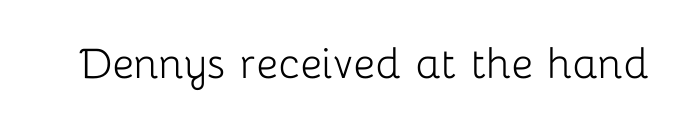
The image shows 53 px light sans-serif type, upright; set normal letter spacing, not underlined; low stroke contrast and a medium x-height.
